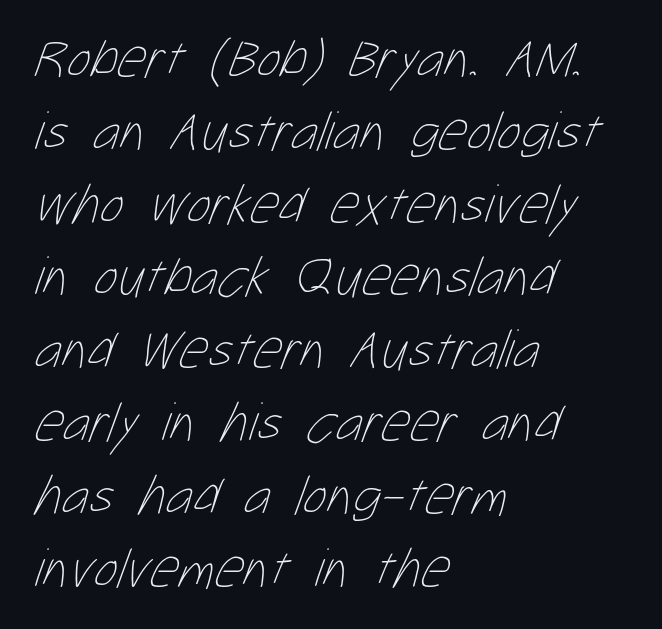
{"bold": "no", "weight": "thin", "width": "condensed", "stroke_contrast": "low", "x_height": "medium", "monospaced": "no", "underline": "no", "align": "left", "line_spacing": "normal", "line_spacing_ratio": 1.3, "letter_spacing": "normal", "letter_spacing_em": 0.0, "glyph_px": 56}
